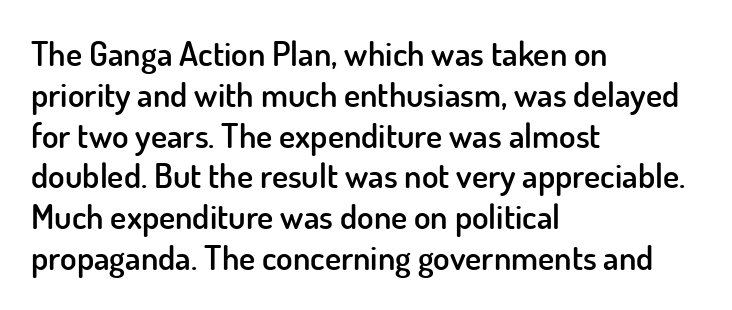
{"serif": "no", "italic": "no", "bold": "semi", "weight": "semibold", "width": "normal", "stroke_contrast": "low", "x_height": "small", "monospaced": "no", "underline": "no", "align": "left", "line_spacing_ratio": 1.2, "letter_spacing": "normal", "letter_spacing_em": 0.0, "glyph_px": 34}
